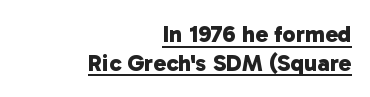
Chunky letters — that's bold for sure. The words here are underlined. Words appear dense and cohesive because spacing is normal. Reading down the block, your eye finds every line finishing at a fixed right position.
